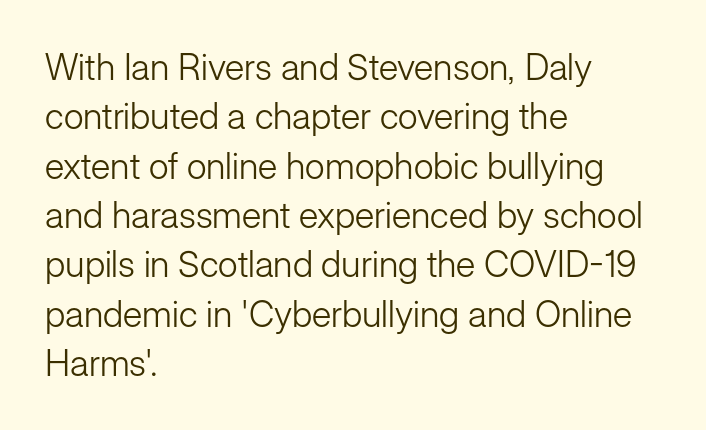
The type sits square on the baseline with zero lean. The glyphs are unaccompanied by any horizontal stroke below them. Summary of weight: not heavy and not bold. Look at the bottom of the vertical strokes: they stop flat, with no serifs. Tracking here is standard; glyphs follow each other at the usual distance.
